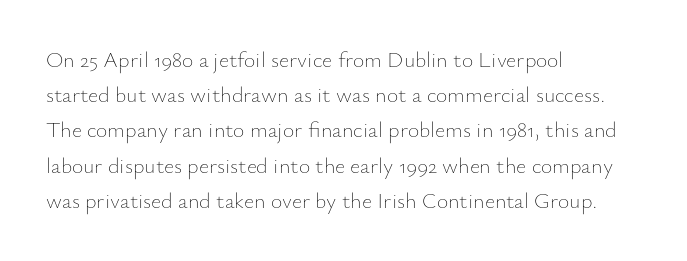
Q: Is the text bold? A: No.
Q: Is the text italic (slanted)? A: No, it is upright.
Q: Is the text underlined? A: No.
Q: How is the paragraph aligned? A: Left-aligned.
Q: Is the spacing between letters normal or unusually wide? A: Normal.
Q: Is the spacing between lines tight, normal or loose? A: Normal.
